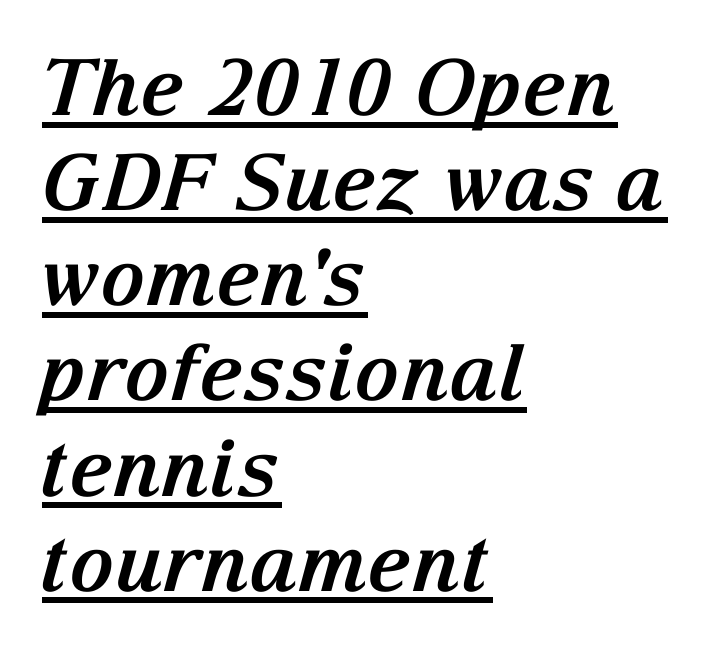
Font category for this specimen: serif. The lines are quadded left. In designer terms, the underline attribute is active on this setting. Does extra space separate the letters? No, they use regular spacing.
